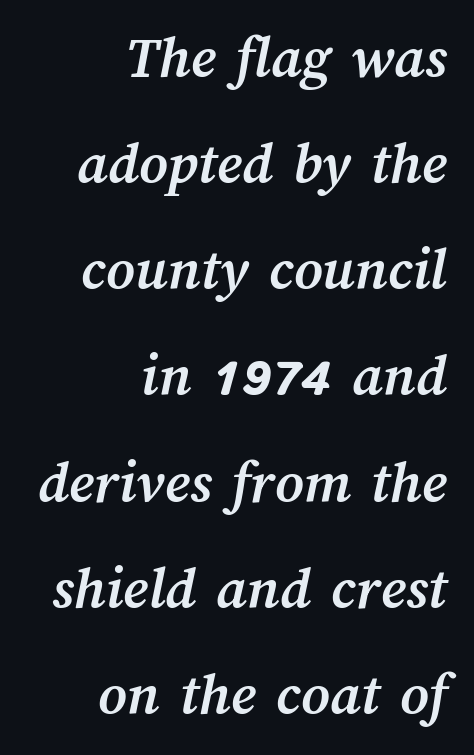
The image shows 61 px semibold type; set right-aligned, line spacing 1.74x, normal letter spacing, not underlined; medium stroke contrast and a medium x-height.
